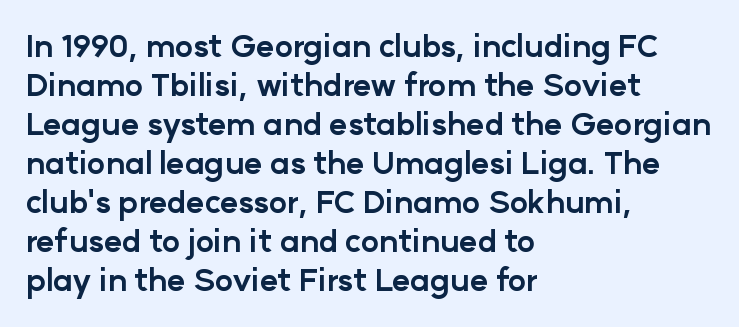
The image shows 31 px bold sans-serif type, upright; set left-aligned, normal line spacing (1.26x), normal letter spacing, not underlined; low stroke contrast and a medium x-height.
